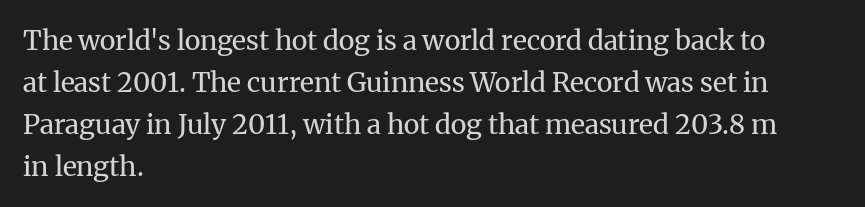
The image shows 27 px text type, upright; set left-aligned, normal line spacing (1.55x), normal letter spacing, not underlined.
